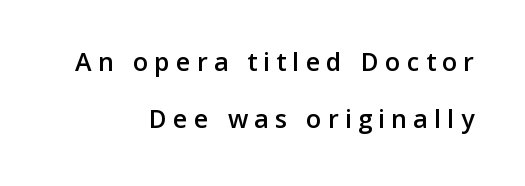
Q: Is the text bold? A: Semi-bold.
Q: Is the text italic (slanted)? A: No, it is upright.
Q: Is the text underlined? A: No.
Q: How is the paragraph aligned? A: Right-aligned.
Q: Is the spacing between letters normal or unusually wide? A: Unusually wide.
Q: Is the spacing between lines tight, normal or loose? A: Loose.
